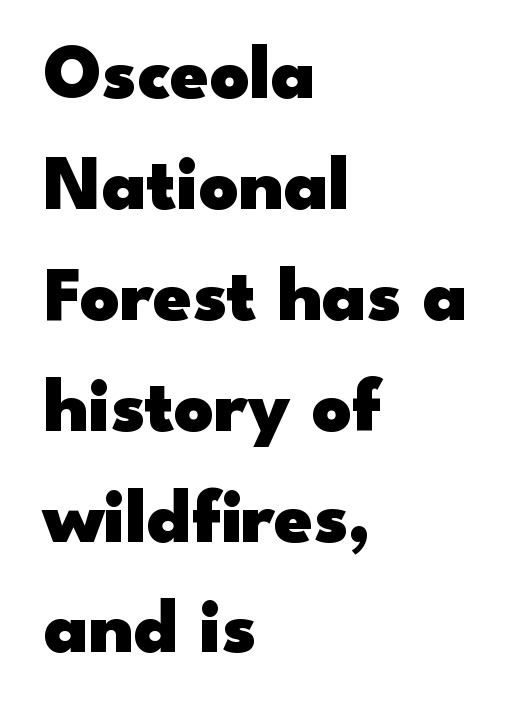
{"serif": "no", "italic": "no", "bold": "yes", "weight": "heavy", "width": "wide", "stroke_contrast": "low", "x_height": "small", "monospaced": "no", "underline": "no", "align": "left", "line_spacing": "normal", "line_spacing_ratio": 1.44, "letter_spacing": "normal", "letter_spacing_em": 0.0, "glyph_px": 77}
